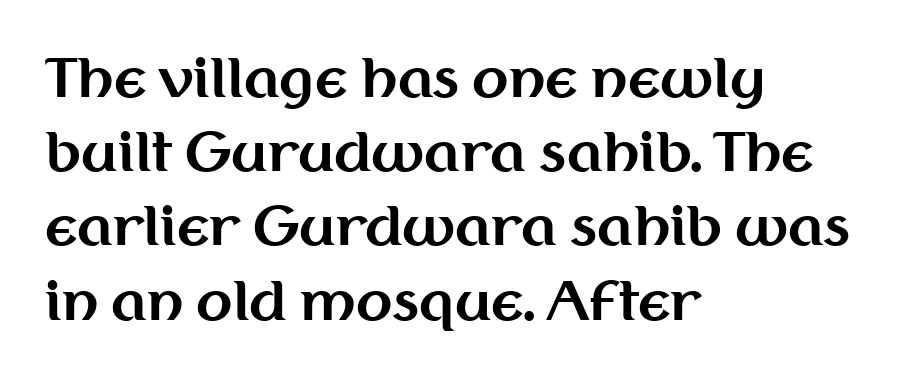
Q: Is the text bold? A: Yes.
Q: Is the text italic (slanted)? A: No, it is upright.
Q: Is the typeface a serif or a sans-serif typeface? A: Sans-serif.
Q: Is the text underlined? A: No.
Q: How is the paragraph aligned? A: Left-aligned.
Q: Is the spacing between letters normal or unusually wide? A: Normal.
Q: Is the spacing between lines tight, normal or loose? A: Normal.
Q: Width (condensed, normal, or wide)? A: Normal.
Q: Stroke contrast? A: Medium.
Q: x-height? A: Medium.
Q: Monospaced? A: No.
